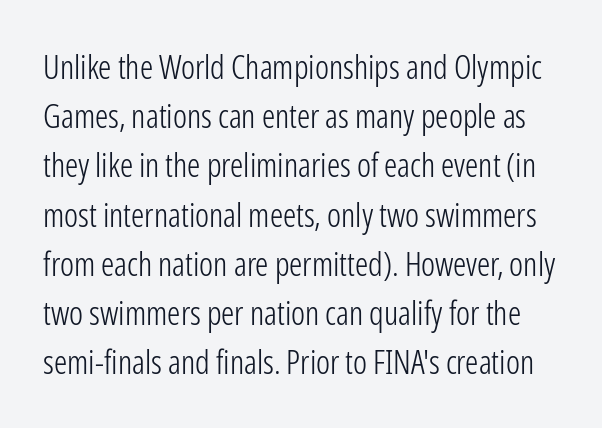
{"serif": "no", "italic": "no", "bold": "no", "weight": "light", "width": "condensed", "stroke_contrast": "low", "x_height": "medium", "monospaced": "no", "underline": "no", "line_spacing": "normal", "line_spacing_ratio": 1.49, "letter_spacing": "normal", "letter_spacing_em": 0.0, "glyph_px": 33}
